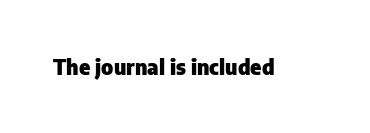
The letterforms sit shoulder to shoulder at normal distance. These lines were composed using upright roman letters. Check the space under the baseline: it is left empty. The sample has been set heavy, in full bold.
